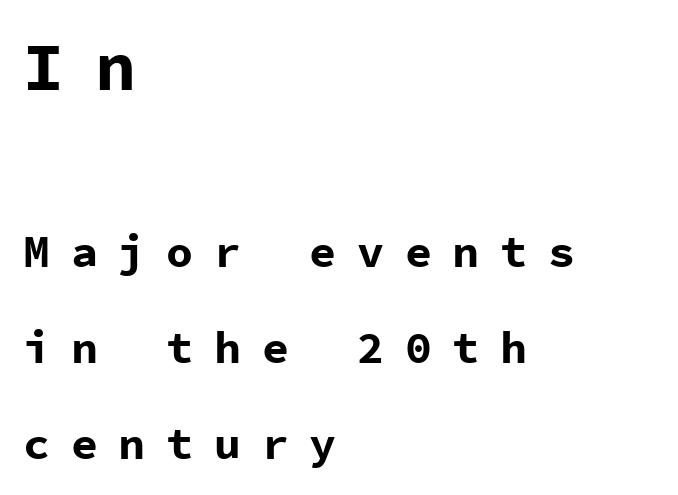
Q: Is the text bold? A: Yes.
Q: Is the text italic (slanted)? A: No, it is upright.
Q: Is the typeface a serif or a sans-serif typeface? A: Sans-serif.
Q: Is the text underlined? A: No.
Q: How is the paragraph aligned? A: Left-aligned.
Q: Is the spacing between letters normal or unusually wide? A: Unusually wide.
Q: Is the spacing between lines tight, normal or loose? A: Loose.
Q: Which block of text is set in a larger size, the first (top) or the second (bottom)? A: The first (top) one.
Q: Width (condensed, normal, or wide)? A: Normal.
Q: Stroke contrast? A: Low.
Q: x-height? A: Medium.
Q: Monospaced? A: Yes.
